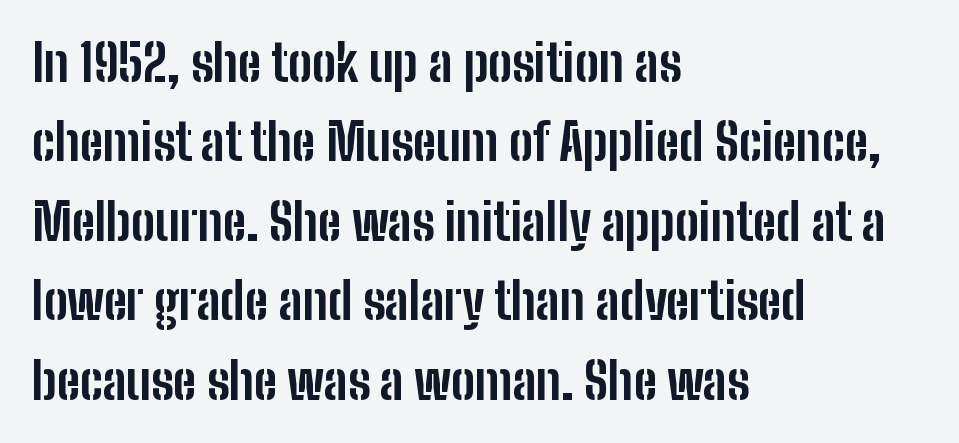
Q: Is the text bold? A: Yes.
Q: Is the text italic (slanted)? A: No, it is upright.
Q: Is the typeface a serif or a sans-serif typeface? A: Sans-serif.
Q: Is the text underlined? A: No.
Q: How is the paragraph aligned? A: Left-aligned.
Q: Is the spacing between letters normal or unusually wide? A: Normal.
Q: Is the spacing between lines tight, normal or loose? A: Normal.
Q: Width (condensed, normal, or wide)? A: Condensed.
Q: Stroke contrast? A: Low.
Q: x-height? A: Medium.
Q: Monospaced? A: No.
